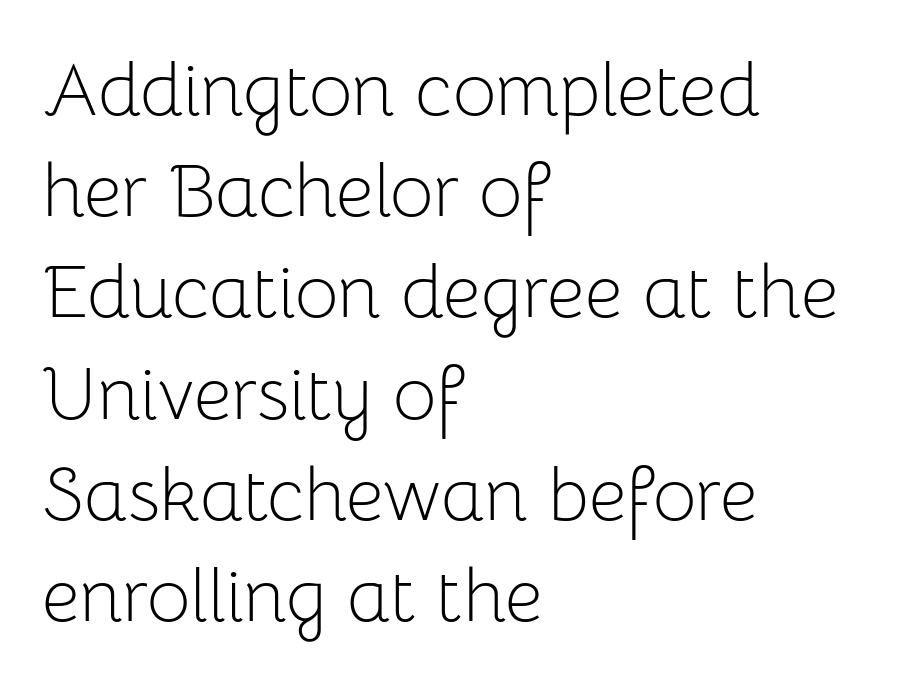
Q: Is the text bold? A: No.
Q: Is the text italic (slanted)? A: No, it is upright.
Q: Is the typeface a serif or a sans-serif typeface? A: Sans-serif.
Q: Is the text underlined? A: No.
Q: How is the paragraph aligned? A: Left-aligned.
Q: Is the spacing between letters normal or unusually wide? A: Normal.
Q: Is the spacing between lines tight, normal or loose? A: Normal.
Q: Width (condensed, normal, or wide)? A: Normal.
Q: Stroke contrast? A: Low.
Q: x-height? A: Medium.
Q: Monospaced? A: No.
